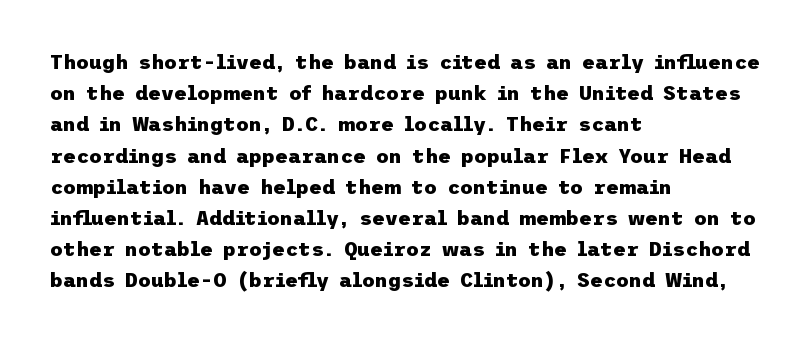
Q: Is the text bold? A: Yes.
Q: Is the text italic (slanted)? A: No, it is upright.
Q: Is the text underlined? A: No.
Q: How is the paragraph aligned? A: Left-aligned.
Q: Is the spacing between letters normal or unusually wide? A: Normal.
Q: Is the spacing between lines tight, normal or loose? A: Normal.
